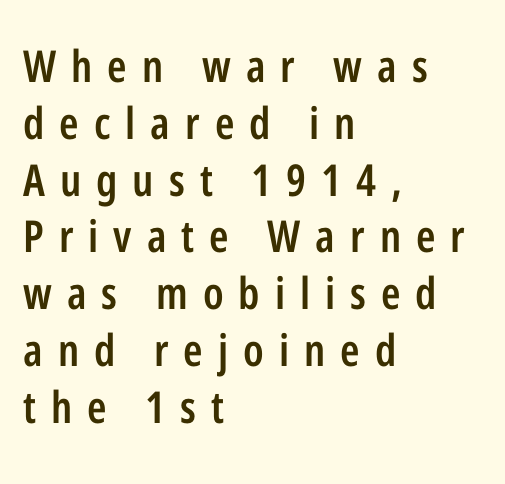
The image shows 44 px semibold, condensed sans-serif type, upright; set left-aligned, normal line spacing (1.29x), unusually wide letter spacing (+0.34 em), not underlined; low stroke contrast and a medium x-height.
